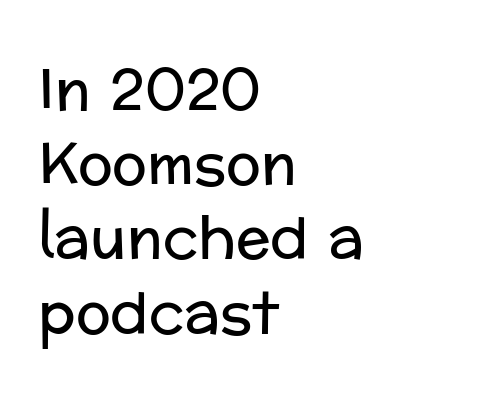
Q: Is the text bold? A: No.
Q: Is the text italic (slanted)? A: No, it is upright.
Q: Is the typeface a serif or a sans-serif typeface? A: Sans-serif.
Q: Is the text underlined? A: No.
Q: How is the paragraph aligned? A: Left-aligned.
Q: Is the spacing between letters normal or unusually wide? A: Normal.
Q: Is the spacing between lines tight, normal or loose? A: Normal.
Q: Width (condensed, normal, or wide)? A: Normal.
Q: Stroke contrast? A: Low.
Q: x-height? A: Medium.
Q: Monospaced? A: No.
